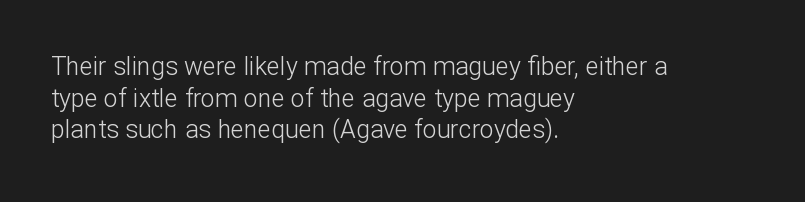
{"italic": "no", "bold": "no", "underline": "no", "align": "left", "line_spacing": "normal", "line_spacing_ratio": 1.27, "letter_spacing": "normal", "letter_spacing_em": 0.0, "glyph_px": 25}
